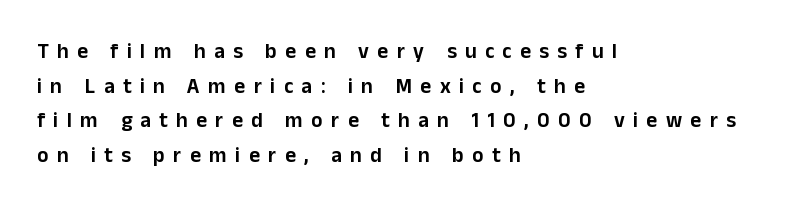
Clear beneath every line of the passage. Is there any slant? The stems are plumb. The designer left line spacing at the default. Notice how the passage keeps a crisp vertical edge on the left only.
